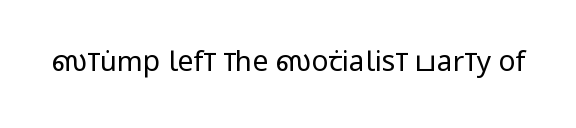
Q: Is the text bold? A: No.
Q: Is the text italic (slanted)? A: No, it is upright.
Q: Is the typeface a serif or a sans-serif typeface? A: Sans-serif.
Q: Is the text underlined? A: No.
Q: Is the spacing between letters normal or unusually wide? A: Normal.
Q: Width (condensed, normal, or wide)? A: Condensed.
Q: Stroke contrast? A: Low.
Q: x-height? A: Large.
Q: Monospaced? A: No.
